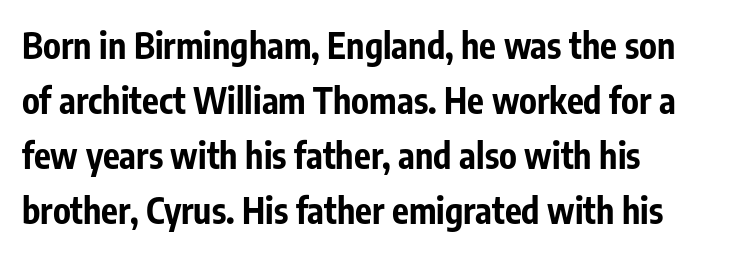
Q: Is the text bold? A: Yes.
Q: Is the text italic (slanted)? A: No, it is upright.
Q: Is the typeface a serif or a sans-serif typeface? A: Sans-serif.
Q: Is the text underlined? A: No.
Q: Is the spacing between letters normal or unusually wide? A: Normal.
Q: Is the spacing between lines tight, normal or loose? A: Normal.
Q: Width (condensed, normal, or wide)? A: Condensed.
Q: Stroke contrast? A: Low.
Q: x-height? A: Medium.
Q: Monospaced? A: No.
